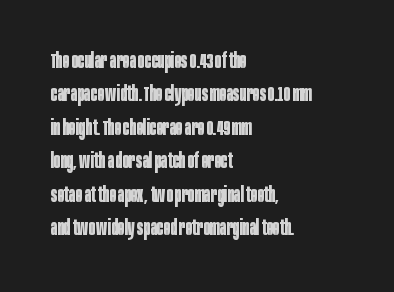
Q: Is the text bold? A: Yes.
Q: Is the text italic (slanted)? A: No, it is upright.
Q: Is the text underlined? A: No.
Q: How is the paragraph aligned? A: Left-aligned.
Q: Is the spacing between letters normal or unusually wide? A: Normal.
Q: Is the spacing between lines tight, normal or loose? A: Normal.
